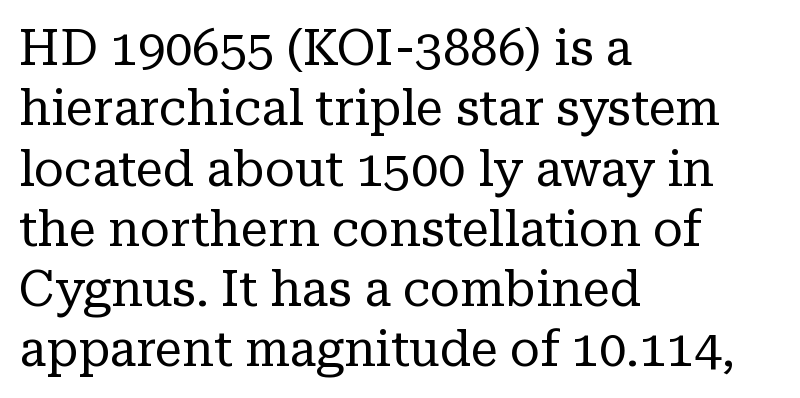
The image shows 49 px regular-weight serif type, upright; set left-aligned, line spacing 1.23x, normal letter spacing, not underlined; low stroke contrast and a medium x-height.
